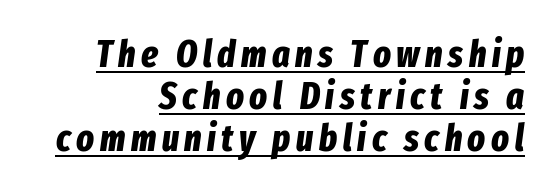
{"italic": "yes", "lean": "right", "slant_degrees": 8, "bold": "yes", "weight": "bold", "width": "condensed", "stroke_contrast": "low", "x_height": "medium", "monospaced": "no", "underline": "yes", "align": "right", "line_spacing": "tight", "line_spacing_ratio": 1.13, "glyph_px": 37}
